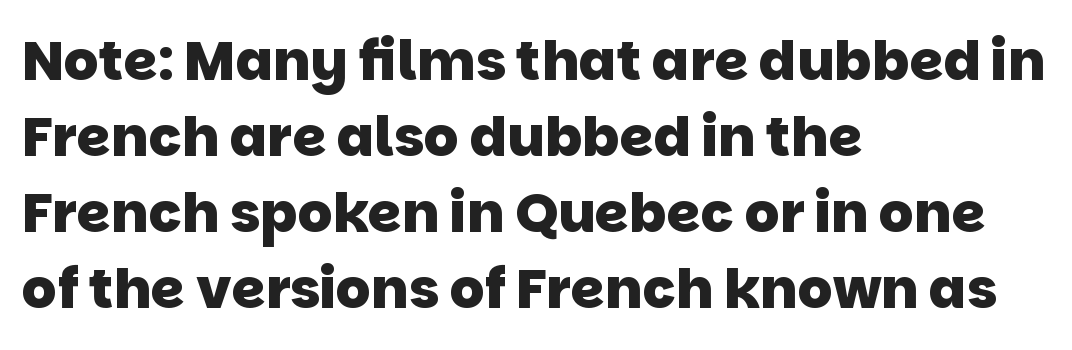
The image shows 55 px heavy sans-serif type; set left-aligned, normal line spacing (1.38x), normal letter spacing, not underlined; low stroke contrast and a large x-height.
